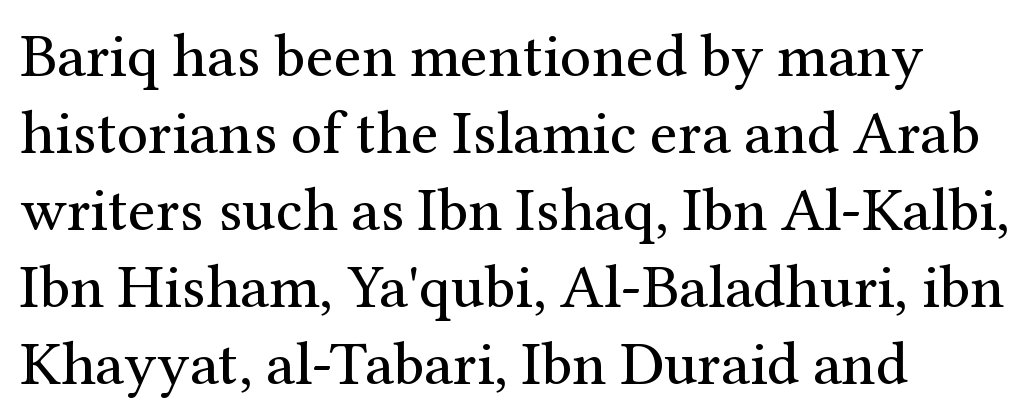
The designer went with a serif here, giving each stem small feet. Teacher's note: observe the even left margin — that is flush-left alignment. Think of a printed novel: that variable character pitch is what you see here. The font is comparable to plain body text, perhaps lighter. Style check: upright.
